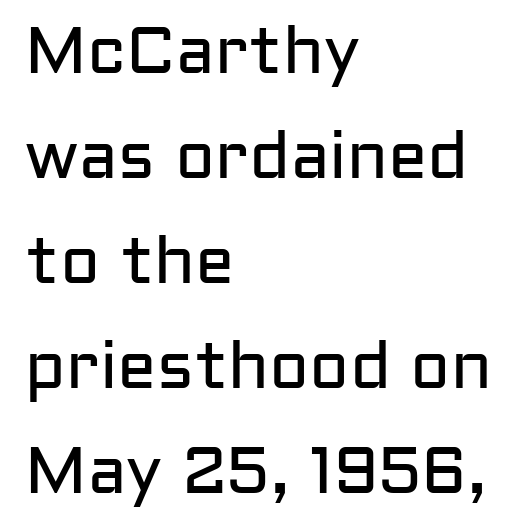
{"serif": "no", "italic": "no", "bold": "no", "weight": "regular", "width": "normal", "stroke_contrast": "low", "x_height": "medium", "monospaced": "no", "underline": "no", "align": "left", "line_spacing": "normal", "line_spacing_ratio": 1.59, "letter_spacing": "normal", "letter_spacing_em": 0.0, "glyph_px": 66}
